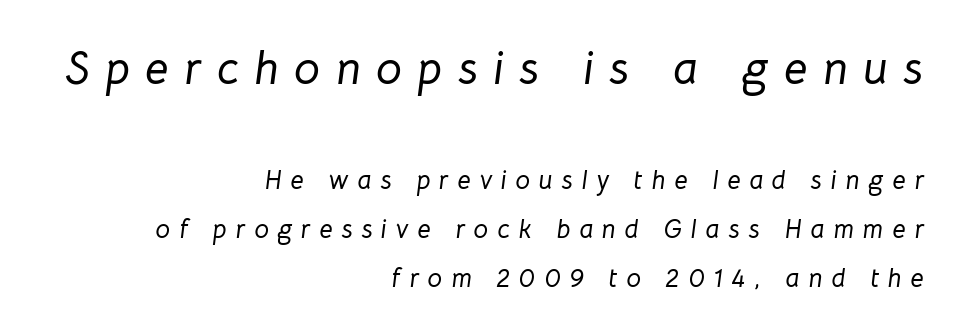
{"italic": "yes", "lean": "right", "slant_degrees": 8, "width": "normal", "stroke_contrast": "low", "x_height": "medium", "monospaced": "no", "underline": "no", "align": "right", "line_spacing_ratio": 1.89, "letter_spacing": "wide", "letter_spacing_em": 0.34, "larger_block": "first", "size_ratio": 1.77, "glyph_px": 46}
